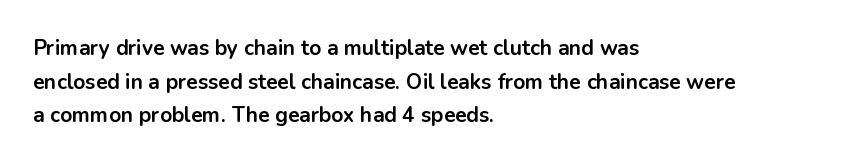
{"italic": "no", "bold": "yes", "underline": "no", "align": "left", "line_spacing": "normal", "line_spacing_ratio": 1.6, "letter_spacing": "normal", "letter_spacing_em": 0.0, "glyph_px": 21}
